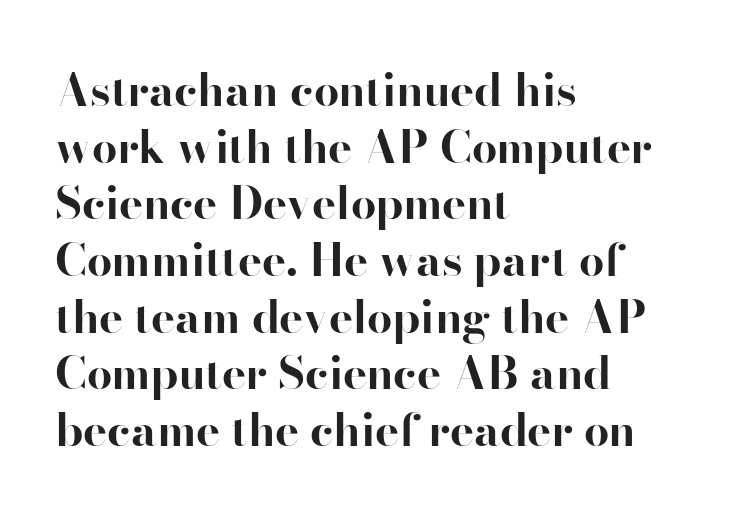
The image shows 45 px bold serif type, upright; set left-aligned, normal line spacing (1.26x), normal letter spacing, not underlined; high stroke contrast and a small x-height.
